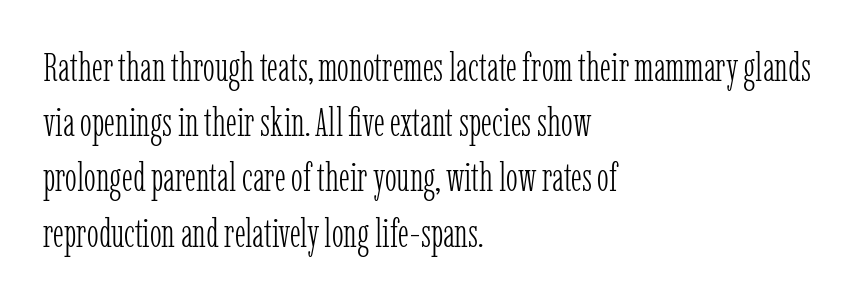
Nope, not italic — everything's standing straight. Successive baselines arrive at the customary interval. Descender tails drop into unmarked territory. Students, note that the glyphs here touch the page at normal intervals. Looks like regular typesetting: each glyph gets only the width it needs. Caption: multi-line text, flush left, ragged right.
